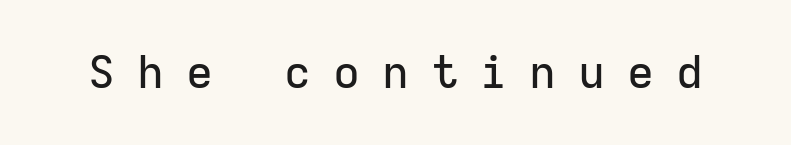
{"serif": "no", "italic": "no", "width": "normal", "stroke_contrast": "low", "x_height": "medium", "monospaced": "yes", "underline": "no", "letter_spacing": "wide", "letter_spacing_em": 0.49, "glyph_px": 45}
